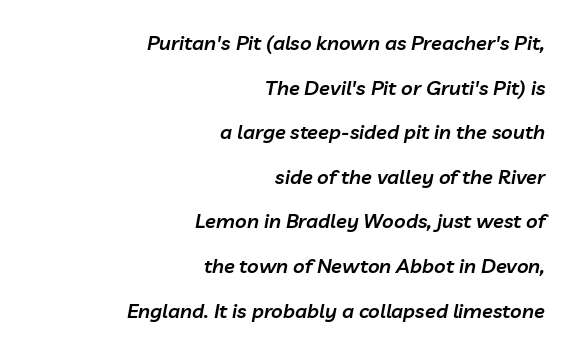
The image shows 20 px text type, italic (leaning right); set right-aligned, loose line spacing (2.23x), normal letter spacing, not underlined.
